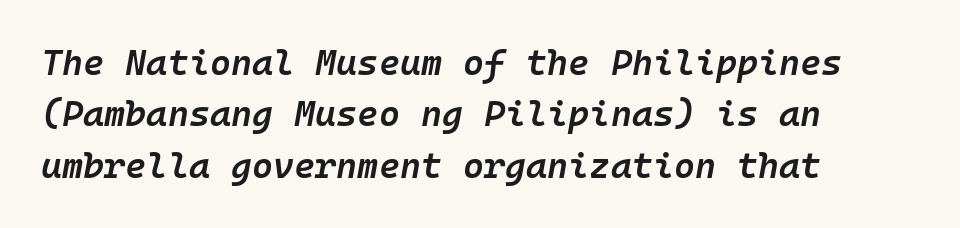
{"italic": "yes", "lean": "right", "slant_degrees": 10, "bold": "semi", "weight": "semibold", "width": "normal", "stroke_contrast": "low", "x_height": "medium", "monospaced": "yes", "underline": "no", "align": "left", "line_spacing": "normal", "line_spacing_ratio": 1.43, "letter_spacing": "normal", "letter_spacing_em": 0.0, "glyph_px": 36}
